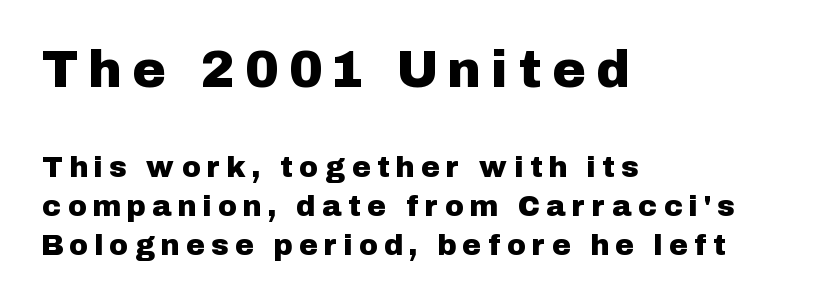
The image shows 51 px sans-serif type, upright; set left-aligned, normal line spacing (1.34x), unusually wide letter spacing (+0.27 em), not underlined; the first (top) block is 1.76x larger; low stroke contrast and a medium x-height.
